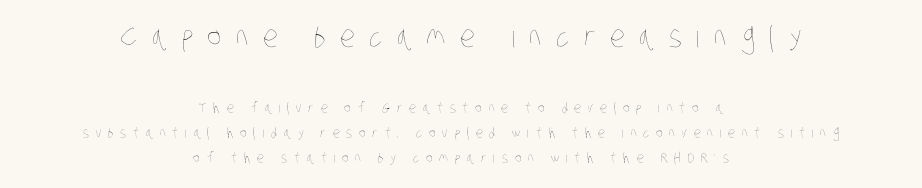
Q: Is the text bold? A: No.
Q: Is the text underlined? A: No.
Q: How is the paragraph aligned? A: Centered.
Q: Is the spacing between letters normal or unusually wide? A: Unusually wide.
Q: Which block of text is set in a larger size, the first (top) or the second (bottom)? A: The first (top) one.
Q: Width (condensed, normal, or wide)? A: Condensed.
Q: Stroke contrast? A: Low.
Q: x-height? A: Large.
Q: Monospaced? A: No.
